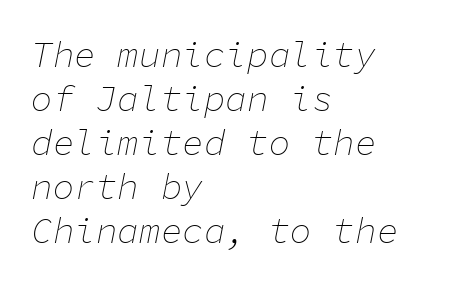
{"italic": "yes", "lean": "right", "slant_degrees": 11, "bold": "no", "weight": "thin", "width": "normal", "stroke_contrast": "low", "x_height": "medium", "monospaced": "yes", "underline": "no", "align": "left", "line_spacing_ratio": 1.22, "letter_spacing": "normal", "letter_spacing_em": 0.0, "glyph_px": 36}
